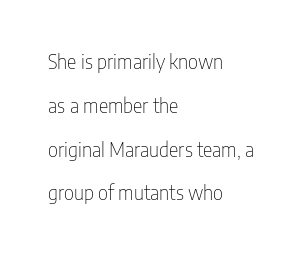
{"italic": "no", "bold": "no", "underline": "no", "align": "left", "line_spacing": "loose", "line_spacing_ratio": 2.19, "letter_spacing": "normal", "letter_spacing_em": 0.0, "glyph_px": 20}
